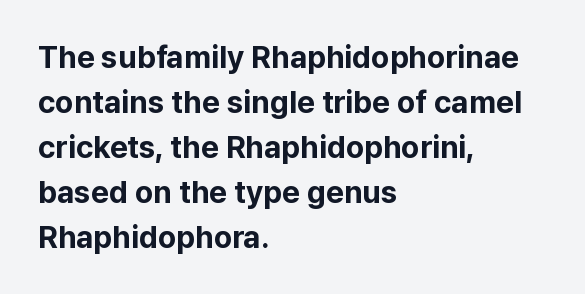
Q: Is the text bold? A: Yes.
Q: Is the text italic (slanted)? A: No, it is upright.
Q: Is the typeface a serif or a sans-serif typeface? A: Sans-serif.
Q: Is the text underlined? A: No.
Q: How is the paragraph aligned? A: Left-aligned.
Q: Is the spacing between letters normal or unusually wide? A: Normal.
Q: Is the spacing between lines tight, normal or loose? A: Normal.
Q: Width (condensed, normal, or wide)? A: Normal.
Q: Stroke contrast? A: Low.
Q: x-height? A: Medium.
Q: Monospaced? A: No.
